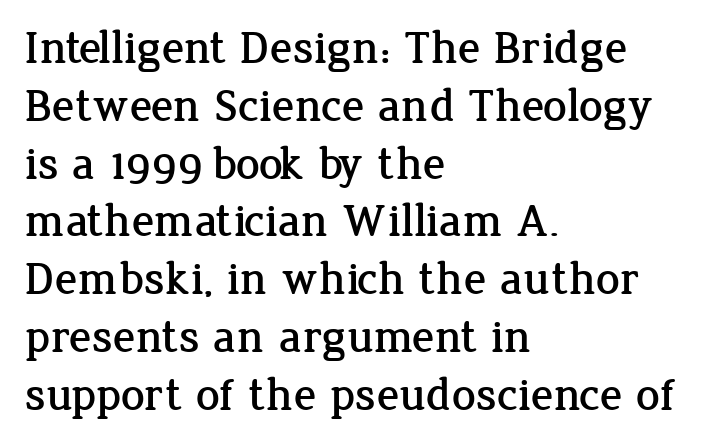
Q: Is the text italic (slanted)? A: No, it is upright.
Q: Is the typeface a serif or a sans-serif typeface? A: Serif.
Q: Is the text underlined? A: No.
Q: How is the paragraph aligned? A: Left-aligned.
Q: Is the spacing between letters normal or unusually wide? A: Normal.
Q: Width (condensed, normal, or wide)? A: Normal.
Q: Stroke contrast? A: Low.
Q: x-height? A: Medium.
Q: Monospaced? A: No.
